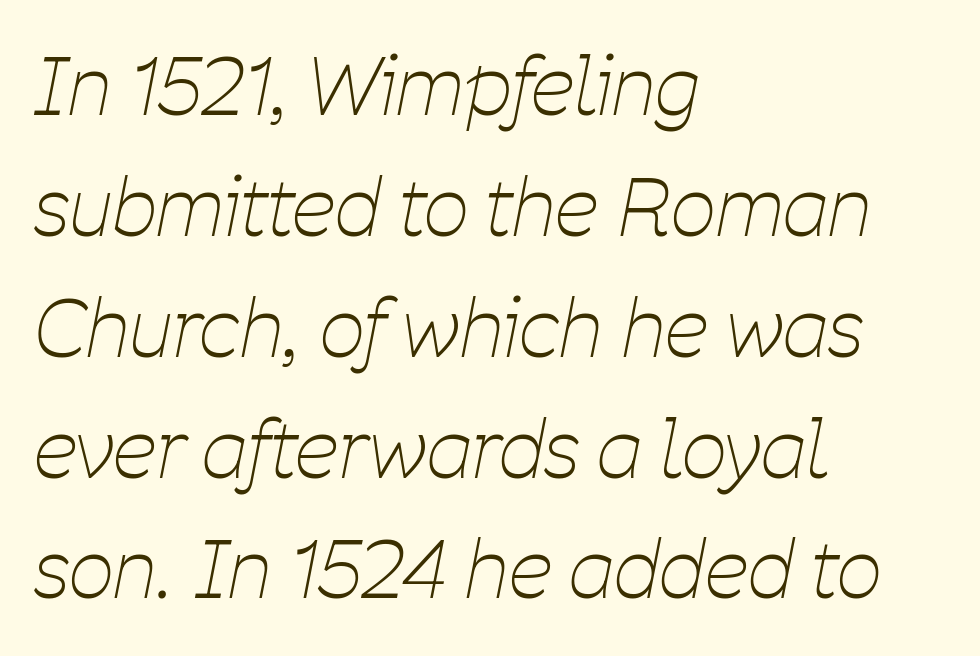
The image shows 79 px thin, condensed type, italic (leaning right); set left-aligned, normal line spacing (1.53x), normal letter spacing, not underlined; low stroke contrast and a medium x-height.
